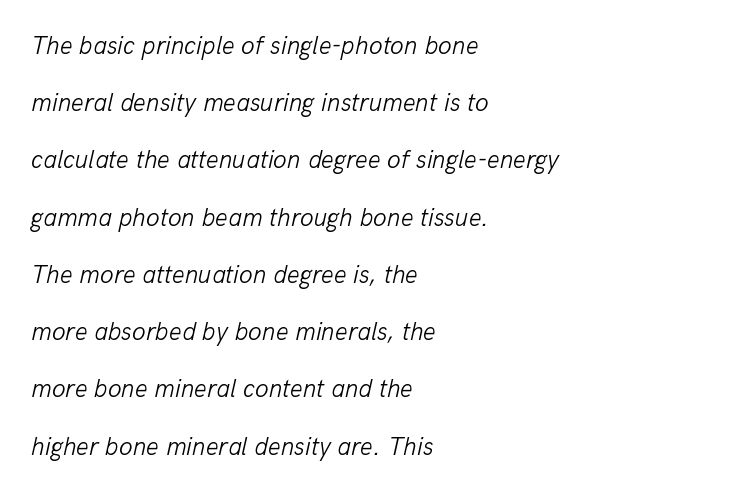
Q: Is the text bold? A: No.
Q: Is the text italic (slanted)? A: Yes, it leans right by about 13 degrees.
Q: Is the text underlined? A: No.
Q: How is the paragraph aligned? A: Left-aligned.
Q: Is the spacing between letters normal or unusually wide? A: Normal.
Q: Is the spacing between lines tight, normal or loose? A: Loose.
